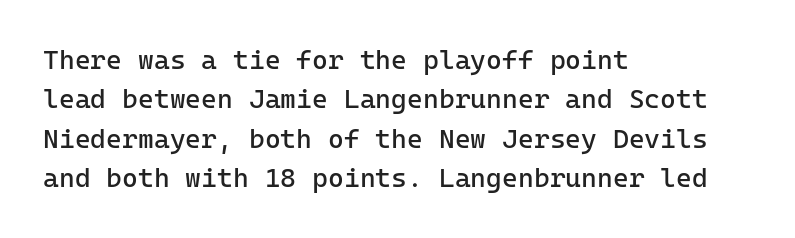
{"italic": "no", "bold": "no", "underline": "no", "align": "left", "line_spacing": "normal", "line_spacing_ratio": 1.46, "letter_spacing": "normal", "letter_spacing_em": 0.0, "glyph_px": 27}
